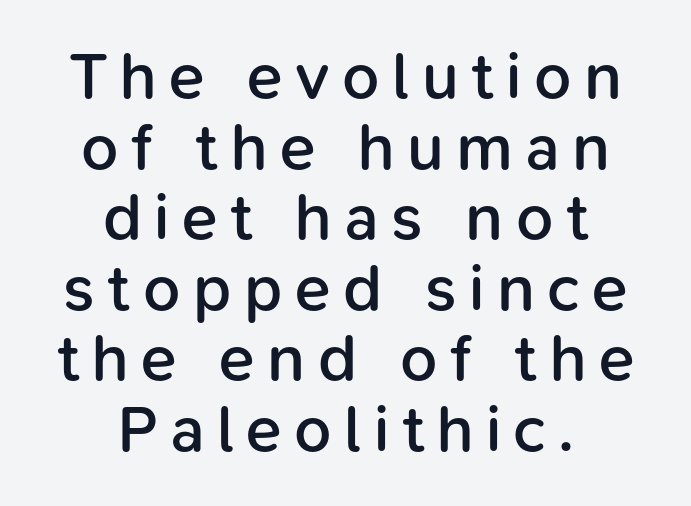
Q: Is the text bold? A: Semi-bold.
Q: Is the text italic (slanted)? A: No, it is upright.
Q: Is the typeface a serif or a sans-serif typeface? A: Sans-serif.
Q: Is the text underlined? A: No.
Q: How is the paragraph aligned? A: Centered.
Q: Is the spacing between lines tight, normal or loose? A: Tight.
Q: Width (condensed, normal, or wide)? A: Normal.
Q: Stroke contrast? A: Low.
Q: x-height? A: Medium.
Q: Monospaced? A: No.
